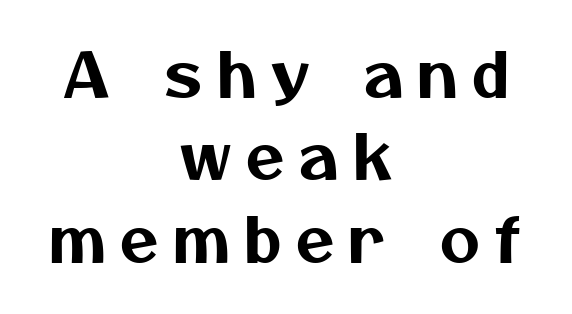
{"serif": "no", "width": "normal", "stroke_contrast": "medium", "x_height": "medium", "monospaced": "no", "underline": "no", "align": "center", "line_spacing": "normal", "line_spacing_ratio": 1.33, "letter_spacing": "wide", "letter_spacing_em": 0.24, "glyph_px": 62}
